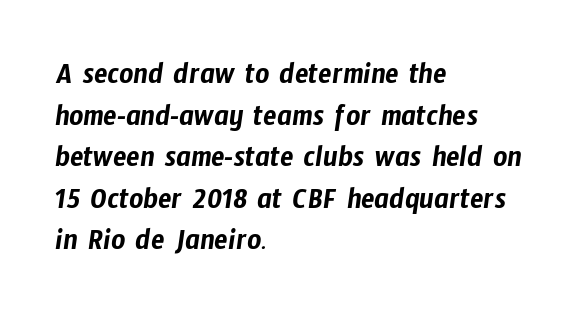
The block of text has a typical density, with ordinary space between rows. Think of a printed novel: that variable character pitch is what you see here. The rendering keeps characters at their native spacing. The designer went with a sans here, leaving each stem footless. All the whitespace from short lines collects on the right. The passage shown is not underscored anywhere.
